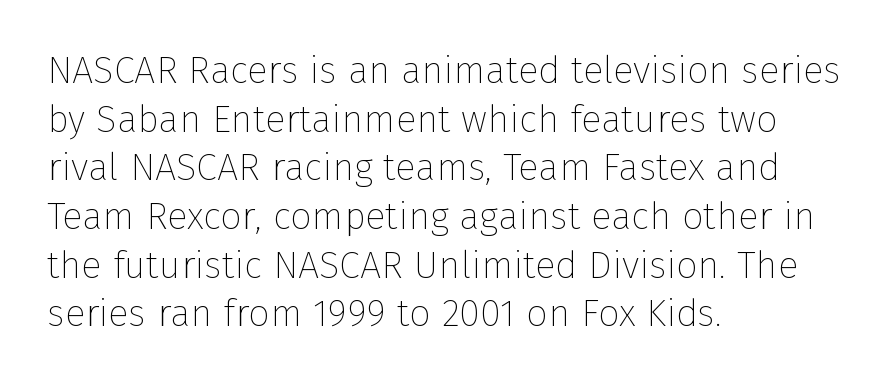
{"serif": "no", "italic": "no", "bold": "no", "weight": "thin", "width": "normal", "stroke_contrast": "low", "x_height": "medium", "monospaced": "no", "underline": "no", "align": "left", "line_spacing": "normal", "line_spacing_ratio": 1.28, "letter_spacing": "normal", "letter_spacing_em": 0.0, "glyph_px": 38}
